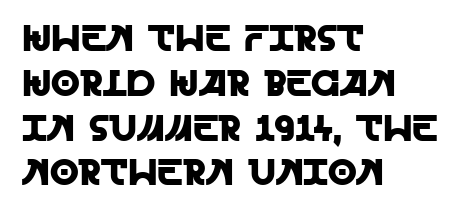
{"serif": "no", "italic": "no", "width": "normal", "x_height": "large", "monospaced": "no", "underline": "no", "align": "left", "line_spacing_ratio": 1.21, "letter_spacing": "normal", "letter_spacing_em": 0.0, "glyph_px": 37}
